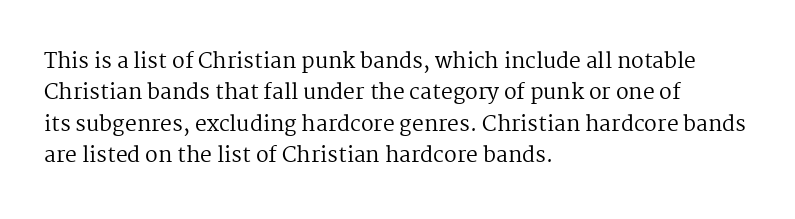
The image shows 21 px text type, upright; set left-aligned, normal line spacing (1.5x), normal letter spacing, not underlined.
